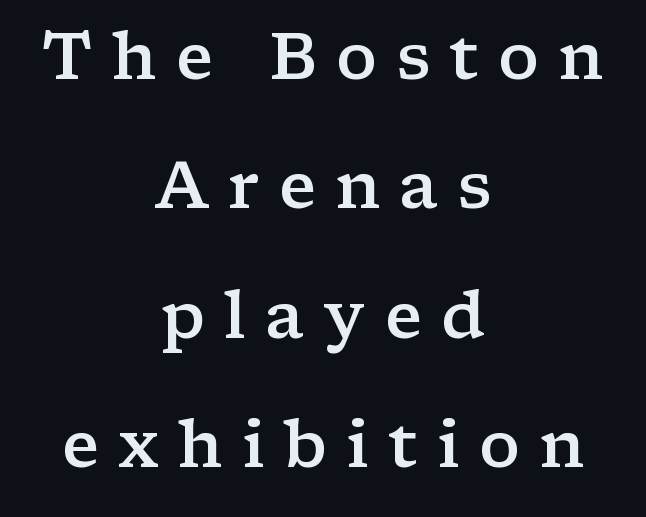
Q: Is the text bold? A: Semi-bold.
Q: Is the text italic (slanted)? A: No, it is upright.
Q: Is the typeface a serif or a sans-serif typeface? A: Serif.
Q: Is the text underlined? A: No.
Q: How is the paragraph aligned? A: Centered.
Q: Is the spacing between letters normal or unusually wide? A: Unusually wide.
Q: Is the spacing between lines tight, normal or loose? A: Loose.
Q: Width (condensed, normal, or wide)? A: Wide.
Q: Stroke contrast? A: Low.
Q: x-height? A: Medium.
Q: Monospaced? A: No.
